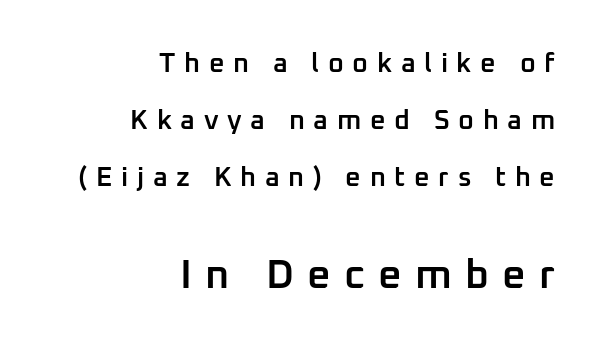
The glyphs in this specimen are sans serif. Visually, the bottom section dominates because its glyphs are scaled up. These lines were composed using upright roman letters. The vertical gap from one line to the next is large. Looks like regular typesetting: each glyph gets only the width it needs. The rendering inserts visible extra space after every character.
